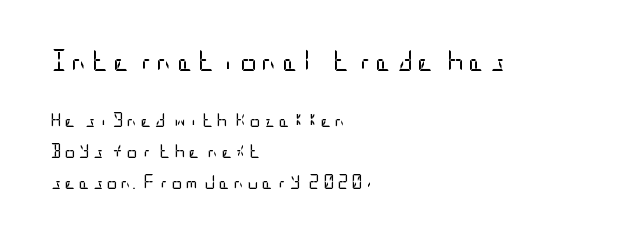
Q: Is the text bold? A: No.
Q: Is the text italic (slanted)? A: No, it is upright.
Q: Is the text underlined? A: No.
Q: How is the paragraph aligned? A: Left-aligned.
Q: Is the spacing between lines tight, normal or loose? A: Loose.
Q: Which block of text is set in a larger size, the first (top) or the second (bottom)? A: The first (top) one.
